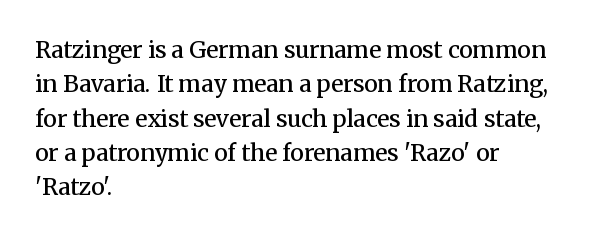
The setting favours the left margin, as ordinary paragraphs usually do. Words float on clear page, feet unadorned. If you measured baseline to baseline, you'd find a middling distance. These words are printed semibold, heavier than regular yet not bold. Does the lettering tilt? It doesn't — this is upright.
